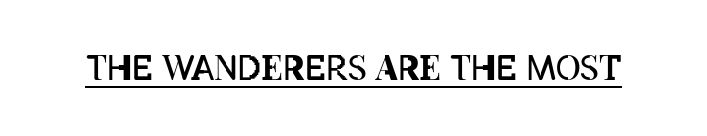
Q: Is the text bold? A: No.
Q: Is the text italic (slanted)? A: No, it is upright.
Q: Is the text underlined? A: Yes.
Q: Is the spacing between letters normal or unusually wide? A: Normal.
Q: Width (condensed, normal, or wide)? A: Condensed.
Q: Stroke contrast? A: Low.
Q: x-height? A: Large.
Q: Monospaced? A: No.
